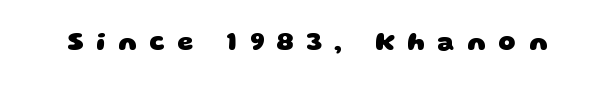
The image shows 25 px bold type; set unusually wide letter spacing (+0.5 em), not underlined.
